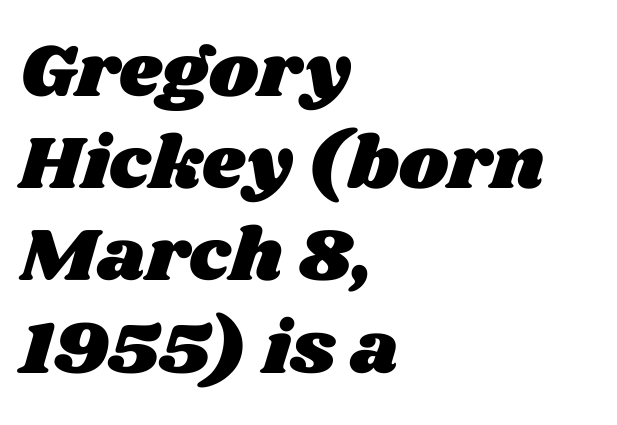
{"width": "wide", "stroke_contrast": "medium", "x_height": "large", "monospaced": "no", "underline": "no", "align": "left", "line_spacing_ratio": 1.23, "letter_spacing": "normal", "letter_spacing_em": 0.0, "glyph_px": 75}
